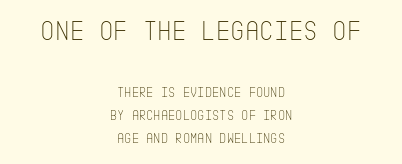
The image shows 28 px thin, condensed sans-serif type, upright; set centered, normal line spacing (1.64x), normal letter spacing, not underlined; the first (top) block is 2.0x larger; low stroke contrast and a large x-height.
